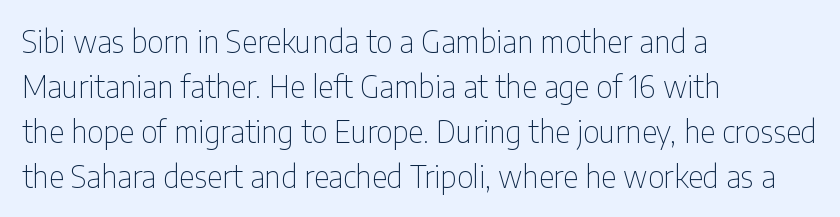
A sans-serif font was chosen for this passage. Every stem runs plumb, perpendicular to the baseline. Stroke thickness stays within the range of a standard reading face or lighter. Standard letterfit; no display-style spreading of the glyphs.
